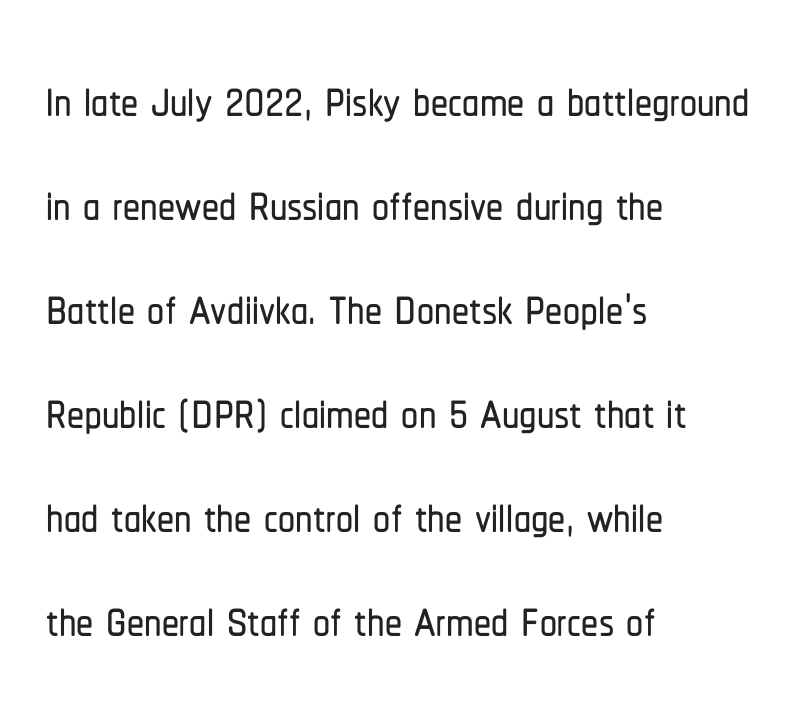
Q: Is the text italic (slanted)? A: No, it is upright.
Q: Is the typeface a serif or a sans-serif typeface? A: Sans-serif.
Q: Is the text underlined? A: No.
Q: How is the paragraph aligned? A: Left-aligned.
Q: Is the spacing between letters normal or unusually wide? A: Normal.
Q: Is the spacing between lines tight, normal or loose? A: Normal.
Q: Width (condensed, normal, or wide)? A: Condensed.
Q: Stroke contrast? A: Low.
Q: x-height? A: Medium.
Q: Monospaced? A: No.
